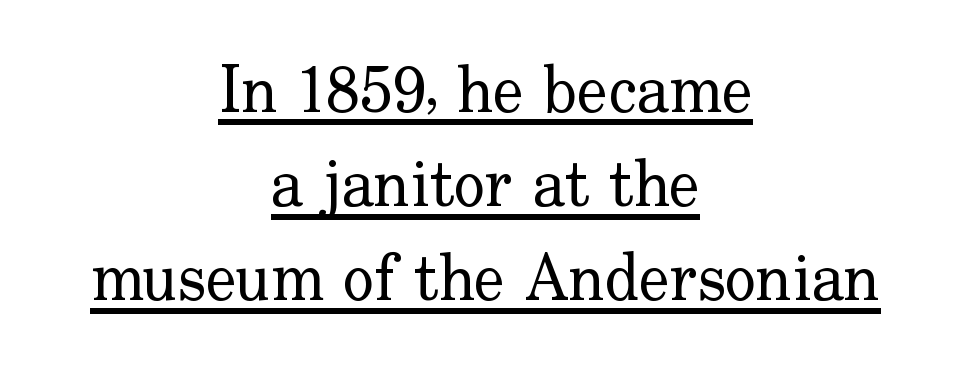
These lines were composed using upright roman letters. Classification — serif. Students, observe the line beneath the letters — that is underlining. The letters sit at their default tracking, neither squeezed nor spread.
